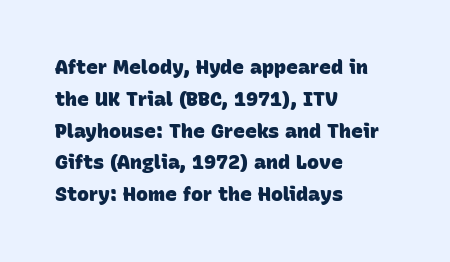
Q: Is the text bold? A: Yes.
Q: Is the text underlined? A: No.
Q: How is the paragraph aligned? A: Left-aligned.
Q: Is the spacing between letters normal or unusually wide? A: Normal.
Q: Is the spacing between lines tight, normal or loose? A: Normal.
